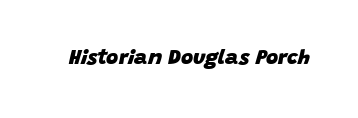
Q: Is the text bold? A: Yes.
Q: Is the text italic (slanted)? A: Yes, it leans right by about 15 degrees.
Q: Is the text underlined? A: No.
Q: Is the spacing between letters normal or unusually wide? A: Normal.
